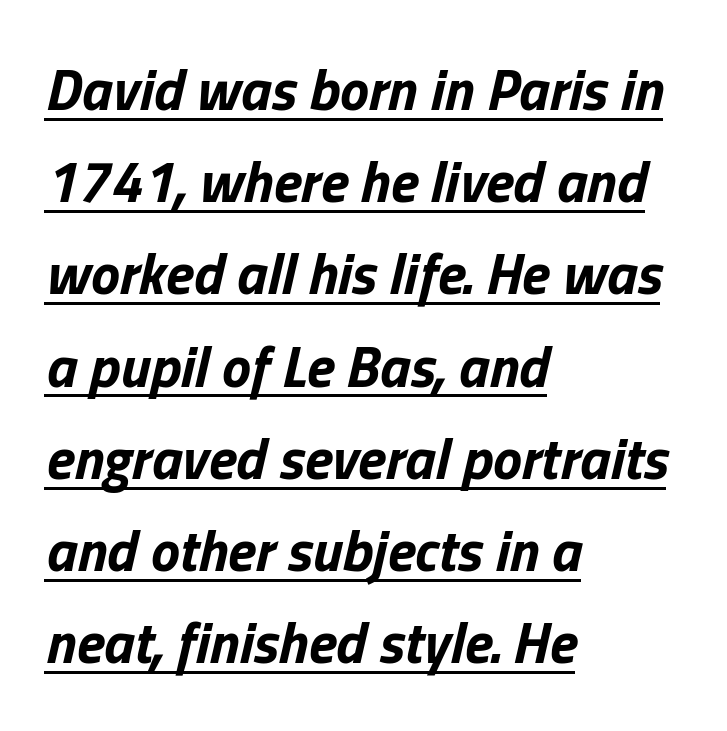
{"italic": "yes", "lean": "right", "slant_degrees": 13, "bold": "yes", "weight": "bold", "width": "normal", "stroke_contrast": "low", "x_height": "medium", "monospaced": "no", "underline": "yes", "align": "left", "line_spacing": "normal", "line_spacing_ratio": 1.59, "letter_spacing": "normal", "letter_spacing_em": 0.0, "glyph_px": 58}
